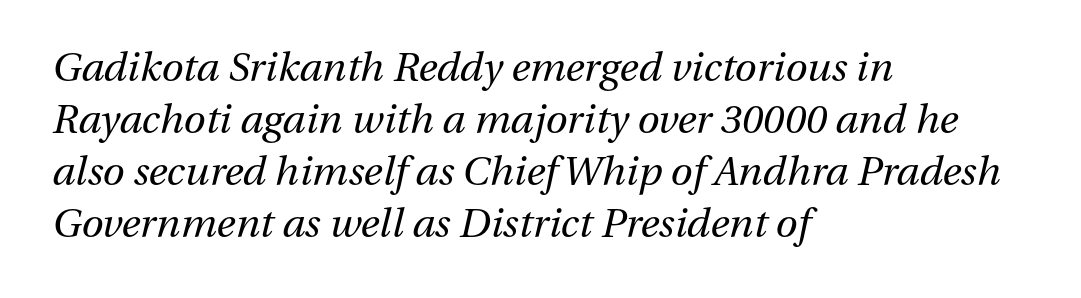
Heaviness? Minimal to ordinary, like unemphasized prose. Is the block centered? No — it sits flush against the left margin. Here the glyphs are tracked normally, forming tight word shapes. Looking at the ascenders, they clearly lean. Whoever set this chose a conventional vertical rhythm.
